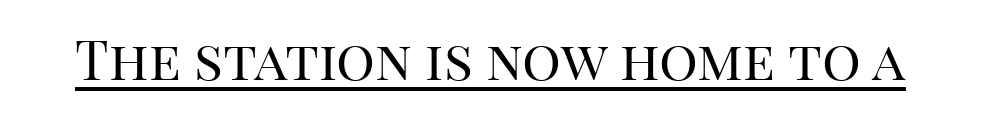
{"serif": "yes", "italic": "no", "bold": "no", "weight": "regular", "width": "normal", "stroke_contrast": "high", "x_height": "large", "monospaced": "no", "underline": "yes", "letter_spacing": "normal", "letter_spacing_em": 0.0, "glyph_px": 54}
